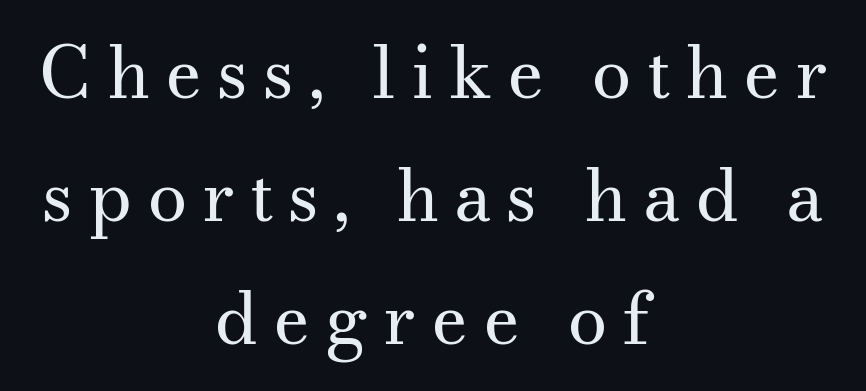
You could not count columns in this text — the font is proportionally spaced. Is the type heavy? It reads as light-to-regular instead. Do the letters lean? They stand straight. Does extra space separate the letters? Yes, quite a lot of it.
